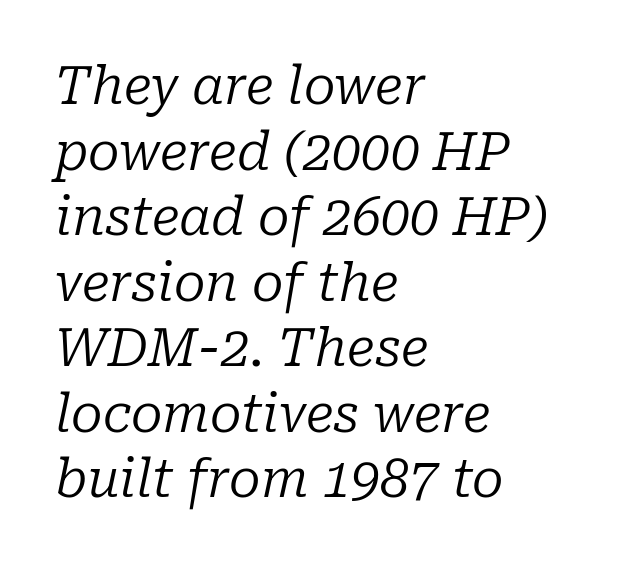
Looks like regular typesetting: each glyph gets only the width it needs. Unlike a clean sans, this face finishes its strokes with serifs. The lines sit at an ordinary, default distance from one another. The space beneath each line is pristine and unruled. Caption: multi-line text, flush left, ragged right. The gaps between neighbouring characters are ordinary and unremarkable.
